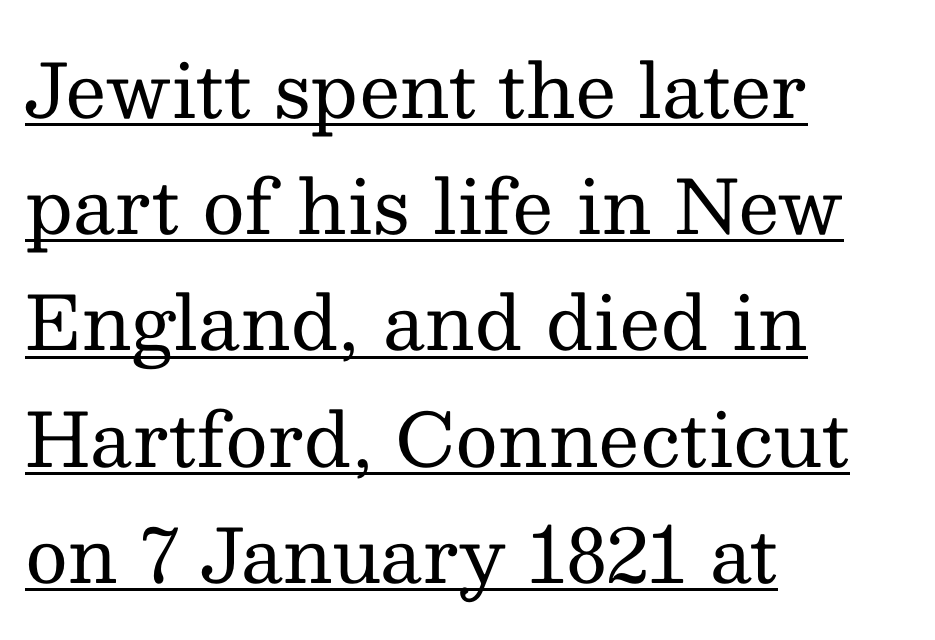
Q: Is the text bold? A: No.
Q: Is the text italic (slanted)? A: No, it is upright.
Q: Is the typeface a serif or a sans-serif typeface? A: Serif.
Q: Is the text underlined? A: Yes.
Q: How is the paragraph aligned? A: Left-aligned.
Q: Is the spacing between letters normal or unusually wide? A: Normal.
Q: Is the spacing between lines tight, normal or loose? A: Normal.
Q: Width (condensed, normal, or wide)? A: Normal.
Q: Stroke contrast? A: Medium.
Q: x-height? A: Medium.
Q: Monospaced? A: No.
